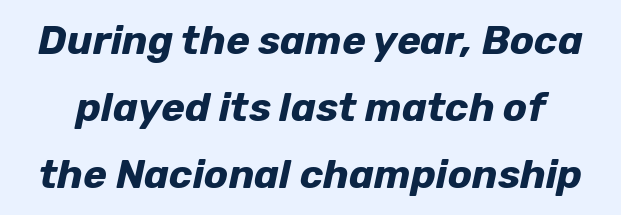
{"italic": "yes", "lean": "right", "slant_degrees": 12, "bold": "yes", "weight": "bold", "width": "normal", "stroke_contrast": "low", "x_height": "medium", "monospaced": "no", "underline": "no", "line_spacing": "normal", "line_spacing_ratio": 1.68, "letter_spacing": "normal", "letter_spacing_em": 0.0, "glyph_px": 40}
